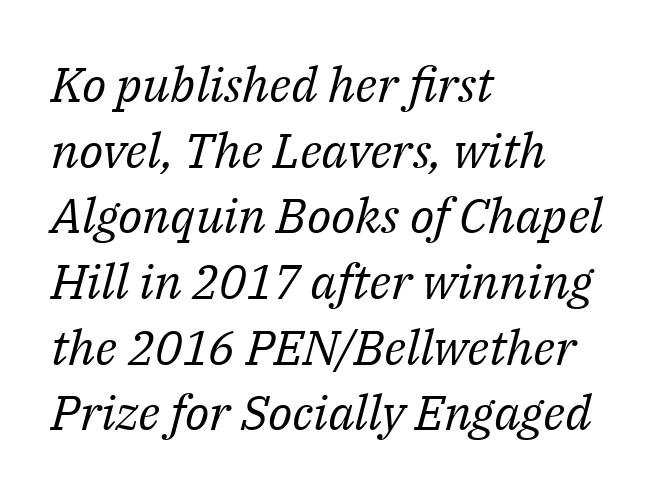
Q: Is the text bold? A: No.
Q: Is the text italic (slanted)? A: Yes, it leans right by about 14 degrees.
Q: Is the typeface a serif or a sans-serif typeface? A: Serif.
Q: Is the text underlined? A: No.
Q: How is the paragraph aligned? A: Left-aligned.
Q: Is the spacing between letters normal or unusually wide? A: Normal.
Q: Is the spacing between lines tight, normal or loose? A: Normal.
Q: Width (condensed, normal, or wide)? A: Normal.
Q: Stroke contrast? A: Medium.
Q: x-height? A: Medium.
Q: Monospaced? A: No.
